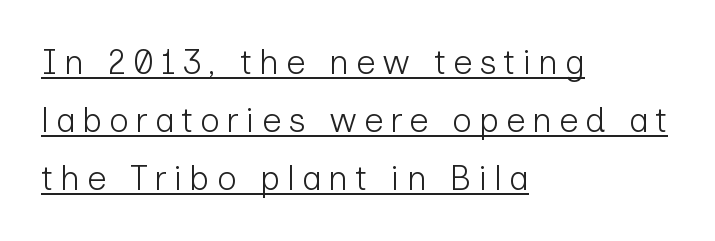
The image shows 34 px light sans-serif type, upright; set left-aligned, line spacing 1.71x, unusually wide letter spacing (+0.2 em), underlined; low stroke contrast and a medium x-height.
